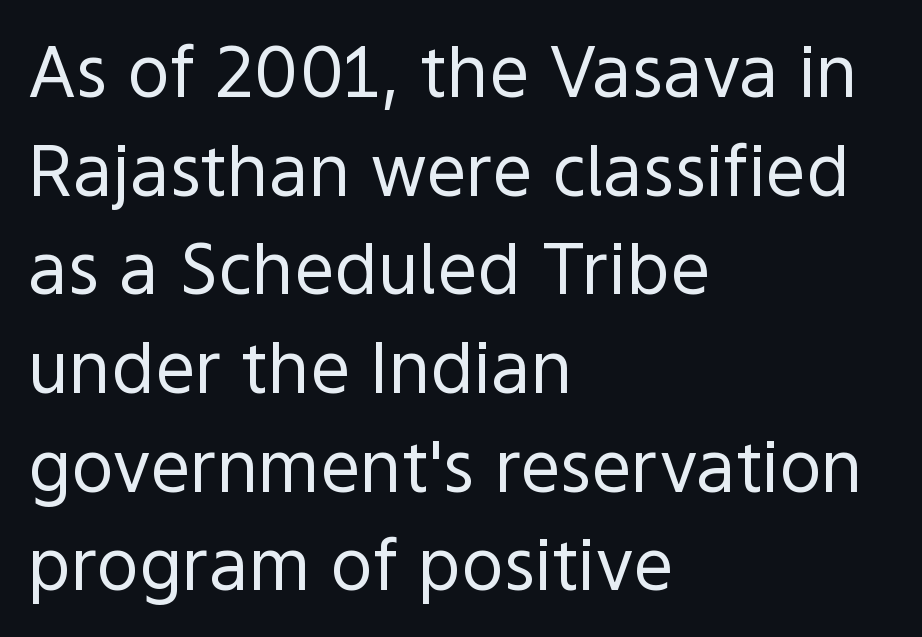
Q: Is the text bold? A: No.
Q: Is the text italic (slanted)? A: No, it is upright.
Q: Is the typeface a serif or a sans-serif typeface? A: Sans-serif.
Q: Is the text underlined? A: No.
Q: How is the paragraph aligned? A: Left-aligned.
Q: Is the spacing between letters normal or unusually wide? A: Normal.
Q: Is the spacing between lines tight, normal or loose? A: Normal.
Q: Width (condensed, normal, or wide)? A: Normal.
Q: x-height? A: Medium.
Q: Monospaced? A: No.
